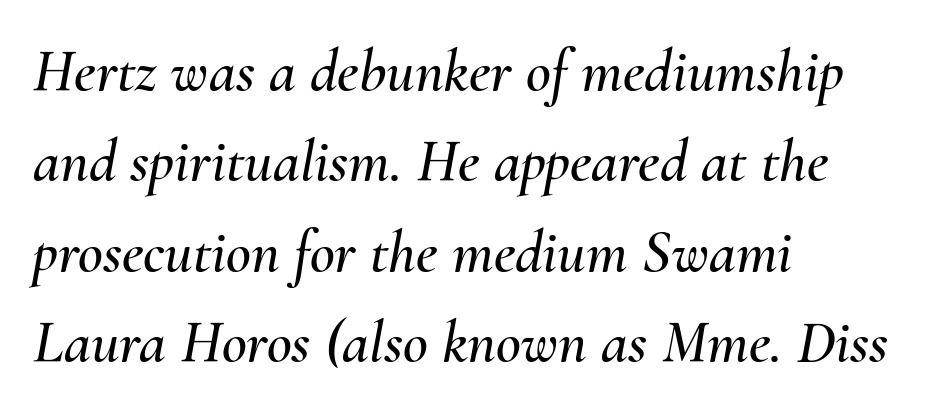
Q: Is the text italic (slanted)? A: Yes, it leans right by about 10 degrees.
Q: Is the text underlined? A: No.
Q: How is the paragraph aligned? A: Left-aligned.
Q: Is the spacing between letters normal or unusually wide? A: Normal.
Q: Is the spacing between lines tight, normal or loose? A: Normal.
Q: Width (condensed, normal, or wide)? A: Normal.
Q: Stroke contrast? A: Medium.
Q: x-height? A: Small.
Q: Monospaced? A: No.
